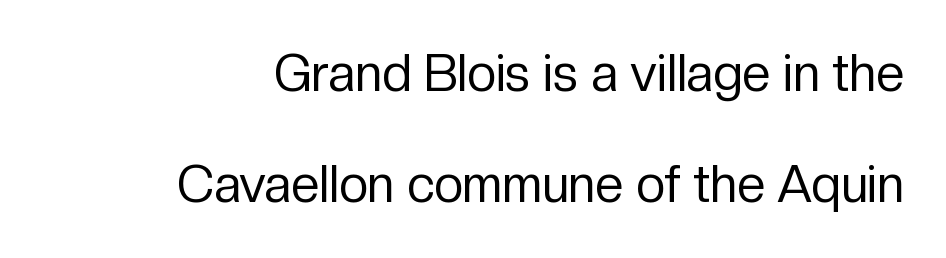
{"serif": "no", "italic": "no", "bold": "no", "weight": "regular", "width": "normal", "stroke_contrast": "low", "x_height": "medium", "monospaced": "no", "underline": "no", "align": "right", "line_spacing": "loose", "line_spacing_ratio": 2.18, "letter_spacing": "normal", "letter_spacing_em": 0.0, "glyph_px": 51}
